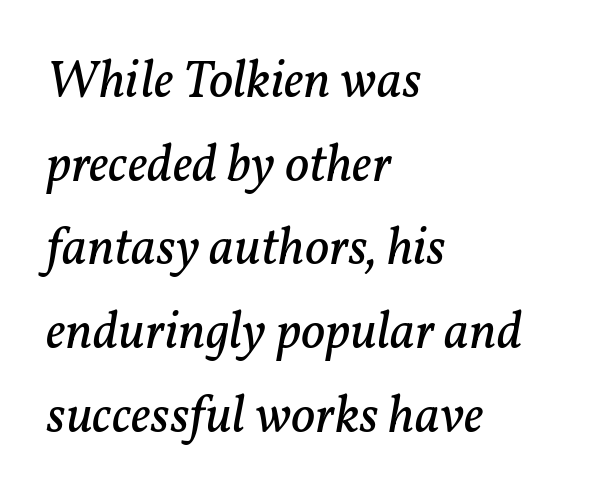
Q: Is the text bold? A: No.
Q: Is the text italic (slanted)? A: Yes, it leans right by about 11 degrees.
Q: Is the typeface a serif or a sans-serif typeface? A: Serif.
Q: Is the text underlined? A: No.
Q: How is the paragraph aligned? A: Left-aligned.
Q: Is the spacing between letters normal or unusually wide? A: Normal.
Q: Is the spacing between lines tight, normal or loose? A: Normal.
Q: Width (condensed, normal, or wide)? A: Normal.
Q: Stroke contrast? A: Low.
Q: x-height? A: Medium.
Q: Monospaced? A: No.
